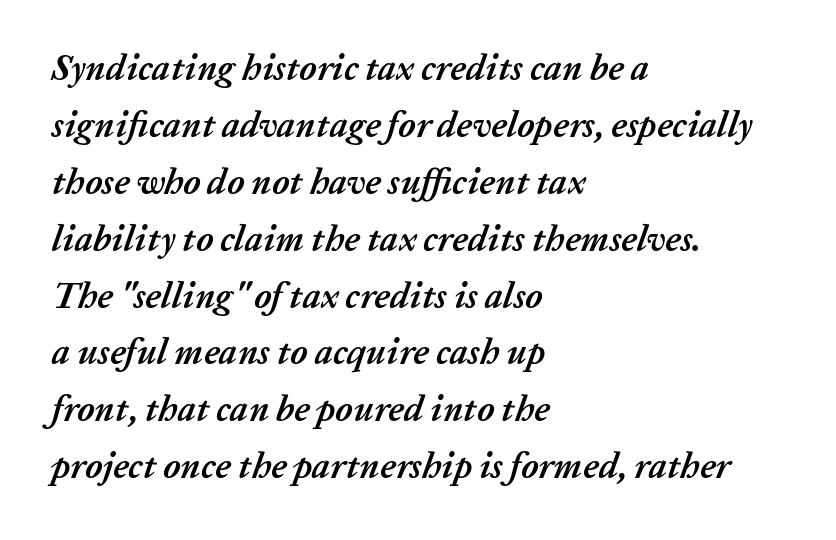
What stands out about the letter spacing? Nothing — it is the standard amount. Any mark beneath the type? The region is blank. A typesetter would call this proportional, since set widths differ per character. Layout note: lines flush left.
